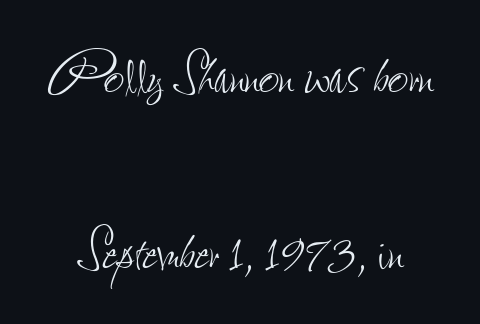
Q: Is the text bold? A: No.
Q: Is the text italic (slanted)? A: Yes.
Q: Is the text underlined? A: No.
Q: Is the spacing between letters normal or unusually wide? A: Normal.
Q: Is the spacing between lines tight, normal or loose? A: Loose.
Q: Width (condensed, normal, or wide)? A: Condensed.
Q: Stroke contrast? A: Low.
Q: x-height? A: Small.
Q: Monospaced? A: No.
